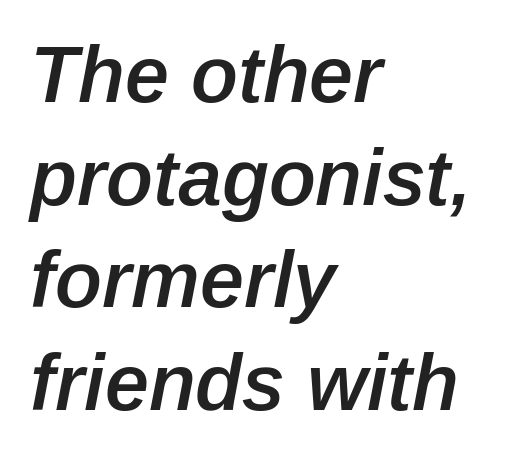
These lines are set flush left with a ragged right edge. Anything drawn beneath the words? Only blank space. Regular leading. The passage shown is typed in a proportional face where columns would drift.
